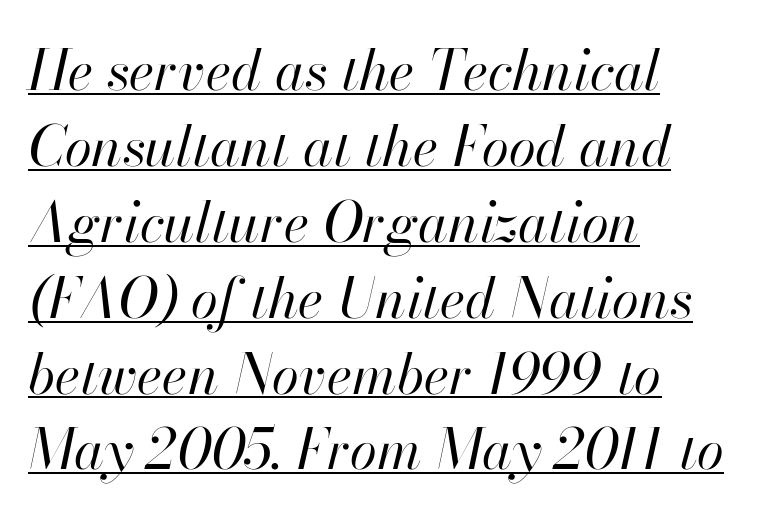
The image shows 55 px regular-weight type, italic (leaning right); set left-aligned, normal line spacing (1.38x), normal letter spacing, underlined; high stroke contrast and a small x-height.
